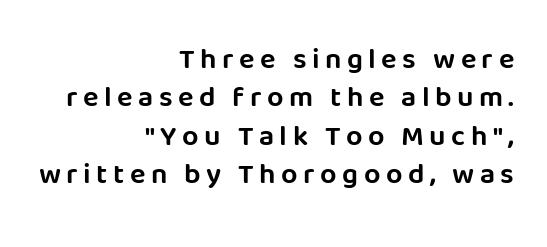
Q: Is the text italic (slanted)? A: No, it is upright.
Q: Is the typeface a serif or a sans-serif typeface? A: Sans-serif.
Q: Is the text underlined? A: No.
Q: How is the paragraph aligned? A: Right-aligned.
Q: Is the spacing between lines tight, normal or loose? A: Normal.
Q: Width (condensed, normal, or wide)? A: Normal.
Q: Stroke contrast? A: Low.
Q: x-height? A: Large.
Q: Monospaced? A: No.
